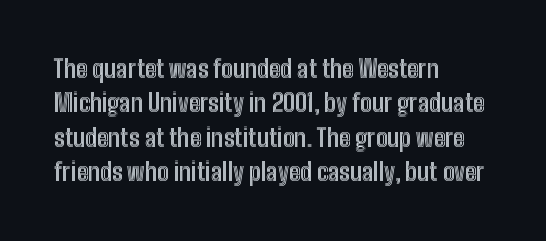
The image shows 24 px text type, upright; set left-aligned, normal line spacing (1.43x), normal letter spacing, not underlined.
